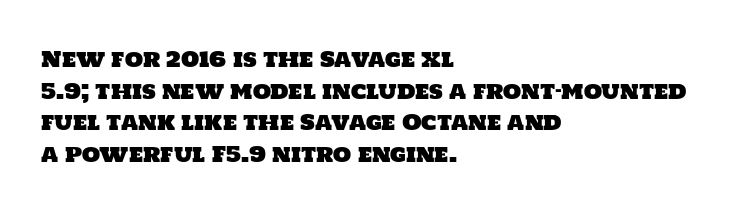
The image shows 21 px text type; set left-aligned, normal line spacing (1.51x), normal letter spacing, not underlined.
